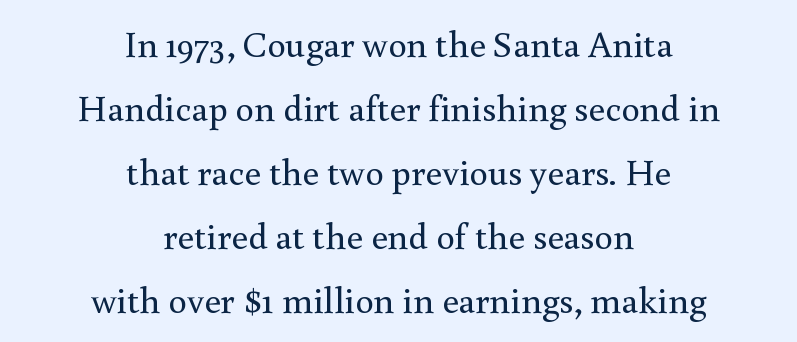
Posture: straight, roman, zero tilt. Each line is balanced around a shared central axis. To sum up the face: it has serifs. The line texture is even and compact thanks to regular tracking. Is the stroke heavy? The answer is a plain regular-or-lighter. Here the designer chose a conventional face with non-uniform glyph widths.
